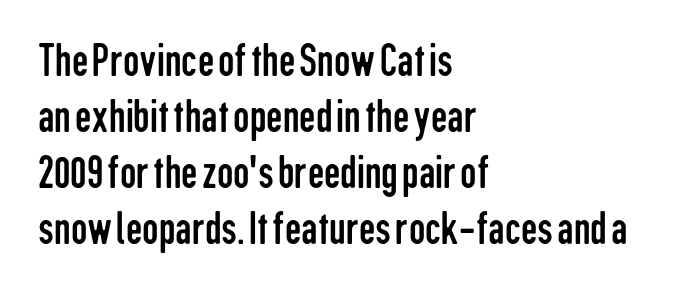
Posture: straight, roman, zero tilt. Weight: not bold — regular or lighter. Stroke terminals: plain, sans-serif. Here the glyphs are tracked normally, forming tight word shapes. Unmarked baselines from the first word to the last.
